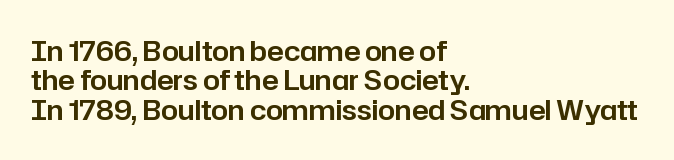
The image shows 27 px text type, upright; set left-aligned, tight line spacing (1.09x), normal letter spacing, not underlined.
